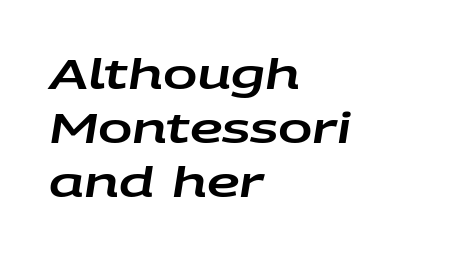
{"italic": "yes", "lean": "right", "slant_degrees": 9, "width": "wide", "stroke_contrast": "low", "x_height": "large", "monospaced": "no", "underline": "no", "align": "left", "line_spacing": "normal", "line_spacing_ratio": 1.32, "letter_spacing": "normal", "letter_spacing_em": 0.0, "glyph_px": 41}
